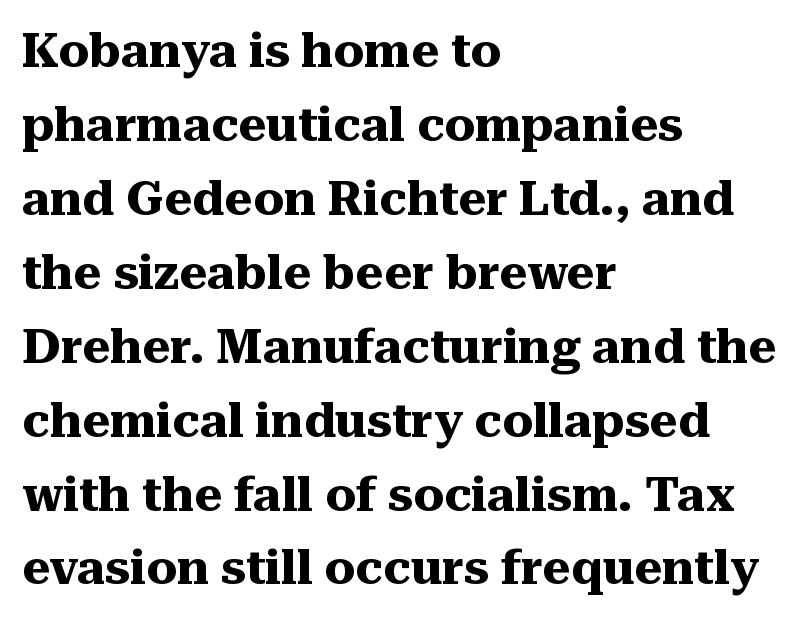
The image shows 48 px heavy serif type, upright; set left-aligned, normal line spacing (1.54x), normal letter spacing, not underlined; medium stroke contrast and a medium x-height.
